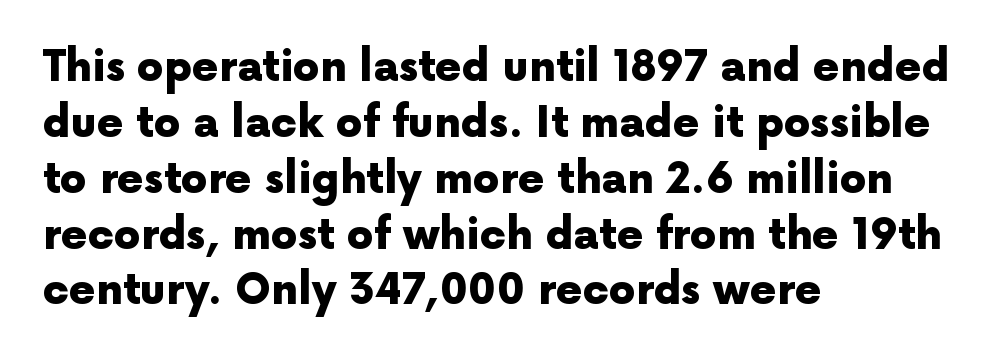
{"serif": "no", "italic": "no", "bold": "yes", "weight": "heavy", "width": "normal", "x_height": "medium", "monospaced": "no", "underline": "no", "align": "left", "line_spacing": "normal", "line_spacing_ratio": 1.33, "letter_spacing": "normal", "letter_spacing_em": 0.0, "glyph_px": 42}
